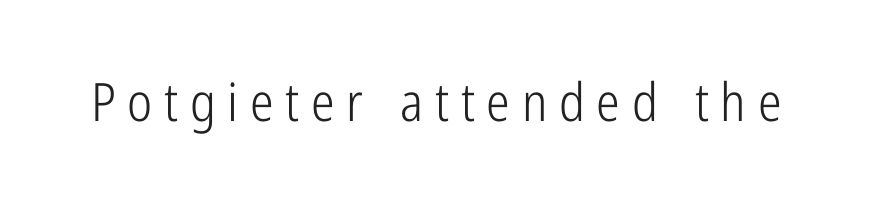
Q: Is the text bold? A: No.
Q: Is the text italic (slanted)? A: No, it is upright.
Q: Is the typeface a serif or a sans-serif typeface? A: Sans-serif.
Q: Is the text underlined? A: No.
Q: Is the spacing between letters normal or unusually wide? A: Unusually wide.
Q: Width (condensed, normal, or wide)? A: Condensed.
Q: Stroke contrast? A: Low.
Q: x-height? A: Medium.
Q: Monospaced? A: No.
